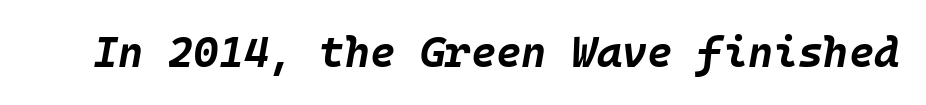
The image shows 43 px bold type, italic (leaning right); set normal letter spacing, not underlined; low stroke contrast and a large x-height.
